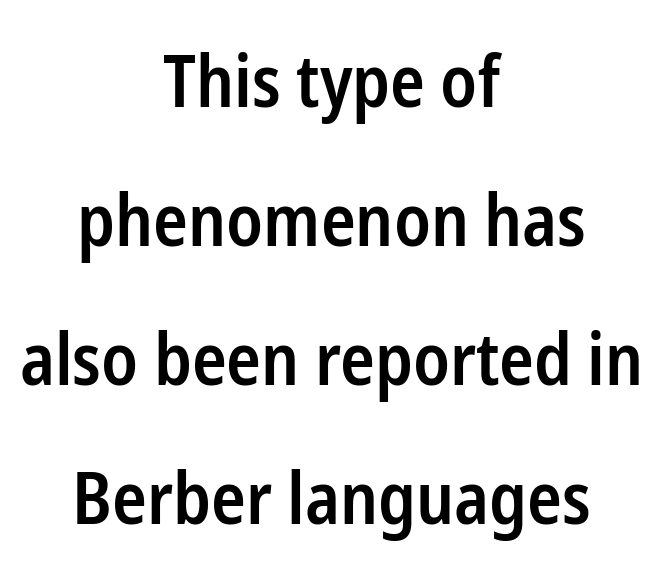
The image shows 72 px semibold, condensed sans-serif type, upright; set centered, loose line spacing (1.93x), normal letter spacing, not underlined; low stroke contrast and a medium x-height.
